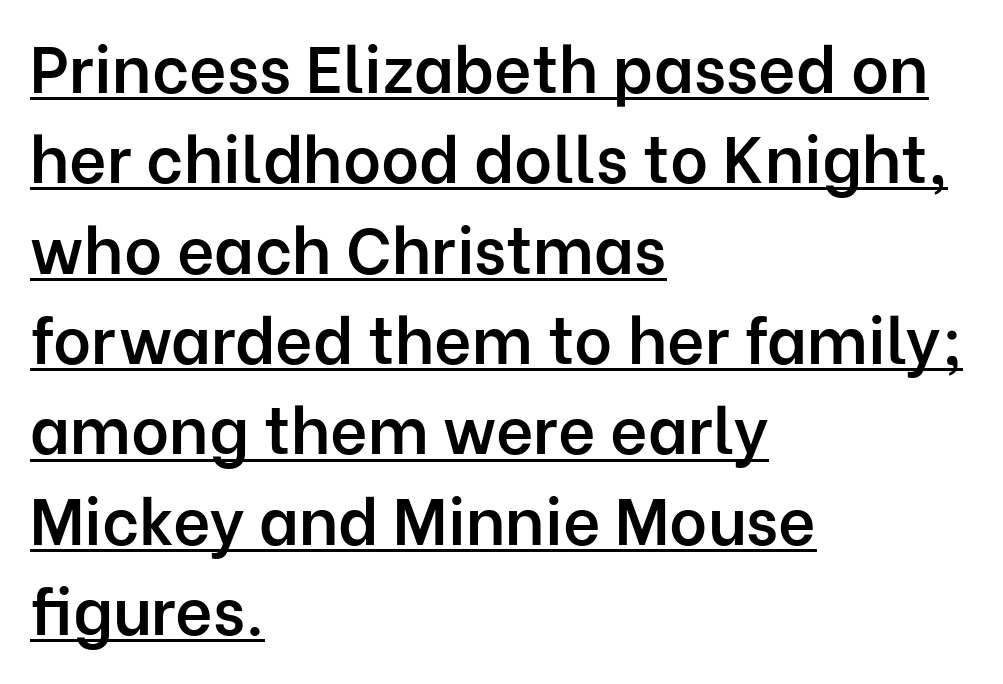
The image shows 65 px semibold sans-serif type, upright; set left-aligned, normal line spacing (1.39x), normal letter spacing, underlined; low stroke contrast and a medium x-height.
